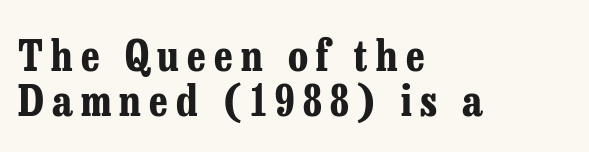
The ragged edge is on the right, which tells us the setting is flush left. These lines were composed using upright roman letters. Weight check: bold — yes, fully. This is serif lettering, the kind often seen in printed books. This sample uses expanded letter spacing, leaving extra air between glyphs.
